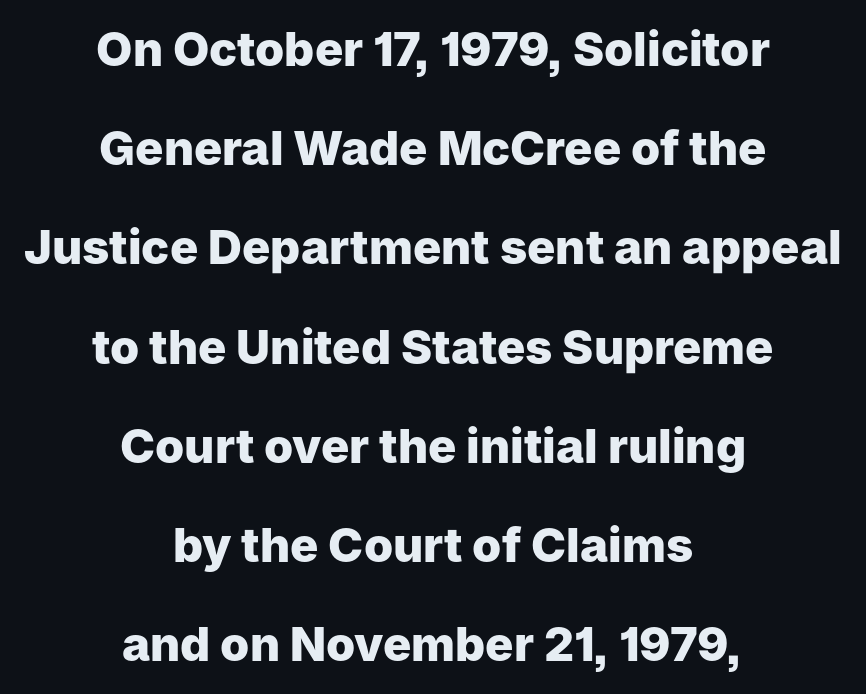
Q: Is the text bold? A: Yes.
Q: Is the text italic (slanted)? A: No, it is upright.
Q: Is the typeface a serif or a sans-serif typeface? A: Sans-serif.
Q: Is the text underlined? A: No.
Q: How is the paragraph aligned? A: Centered.
Q: Is the spacing between letters normal or unusually wide? A: Normal.
Q: Is the spacing between lines tight, normal or loose? A: Loose.
Q: Width (condensed, normal, or wide)? A: Normal.
Q: Stroke contrast? A: Low.
Q: x-height? A: Medium.
Q: Monospaced? A: No.
